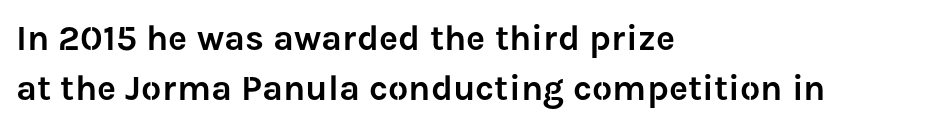
{"serif": "no", "italic": "no", "width": "normal", "stroke_contrast": "low", "x_height": "medium", "monospaced": "no", "underline": "no", "align": "left", "line_spacing": "normal", "line_spacing_ratio": 1.4, "letter_spacing": "normal", "letter_spacing_em": 0.0, "glyph_px": 36}
